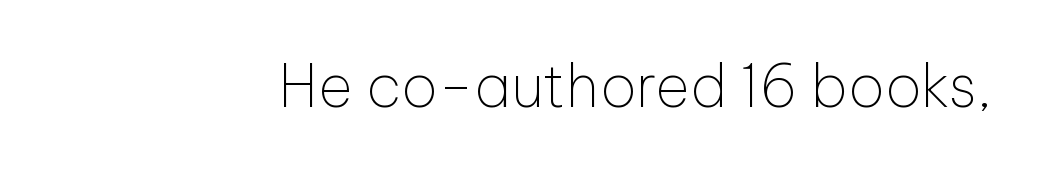
The image shows 59 px thin sans-serif type, upright; set normal letter spacing, not underlined; low stroke contrast and a medium x-height.
